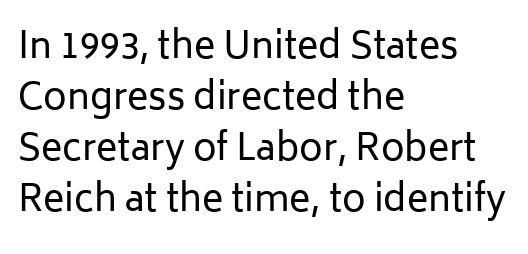
The lettering holds an erect, upright posture throughout. Any mark beneath the type? The region is blank. Does the type have serifs? No, each stem ends abruptly. The setting favours the left margin, as ordinary paragraphs usually do. No extra ink here — the face is not bold. Think of a printed novel: that variable character pitch is what you see here.
